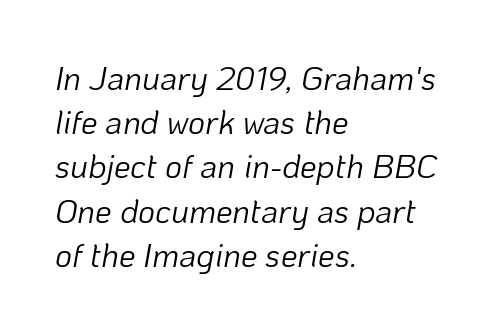
{"italic": "yes", "lean": "right", "slant_degrees": 10, "bold": "no", "weight": "light", "width": "normal", "stroke_contrast": "low", "x_height": "medium", "monospaced": "no", "underline": "no", "align": "left", "line_spacing": "normal", "line_spacing_ratio": 1.34, "letter_spacing": "normal", "letter_spacing_em": 0.0, "glyph_px": 33}
